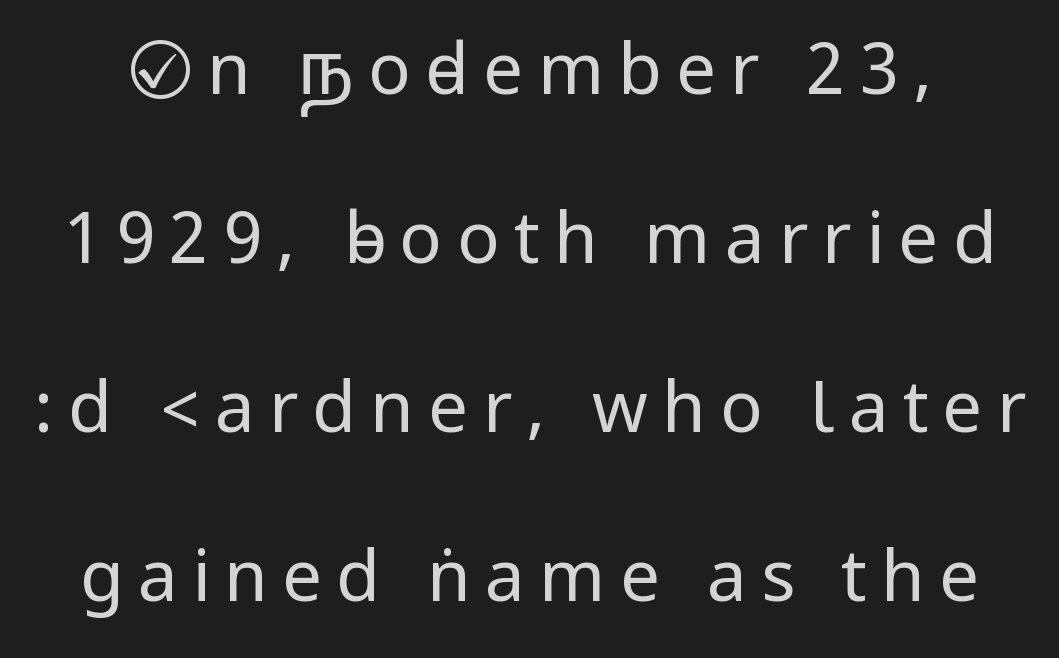
{"serif": "no", "italic": "no", "bold": "no", "weight": "regular", "width": "condensed", "stroke_contrast": "low", "underline": "no", "line_spacing": "loose", "line_spacing_ratio": 2.38, "letter_spacing": "wide", "letter_spacing_em": 0.2, "glyph_px": 71}
